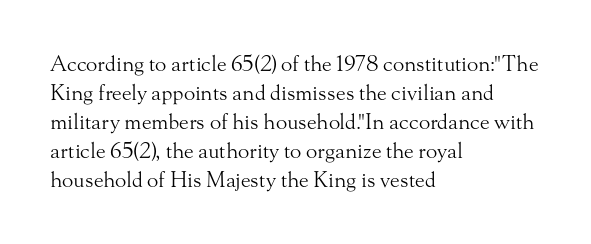
Q: Is the text bold? A: No.
Q: Is the text italic (slanted)? A: No, it is upright.
Q: Is the text underlined? A: No.
Q: How is the paragraph aligned? A: Left-aligned.
Q: Is the spacing between letters normal or unusually wide? A: Normal.
Q: Is the spacing between lines tight, normal or loose? A: Normal.
